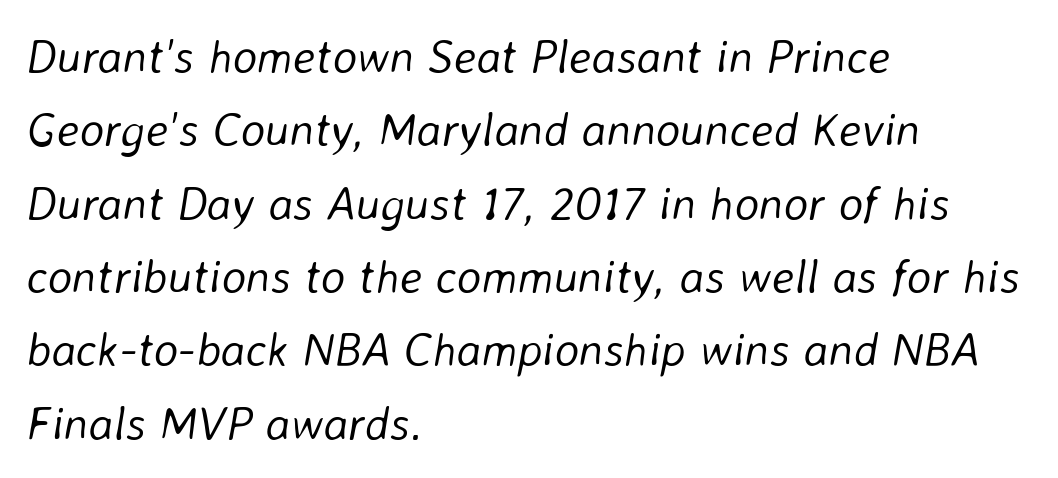
Quick note: italic. Heft: none added — not bold. Default kerning and tracking; the words read as compact shapes. A typesetter would call this proportional, since set widths differ per character. Vertically, the passage feels balanced, rows spaced as you'd expect. Check under the words: just untouched page.
